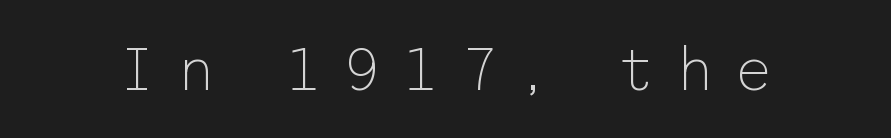
The image shows 61 px thin sans-serif type, upright; set unusually wide letter spacing (+0.31 em), not underlined; low stroke contrast and a medium x-height.
